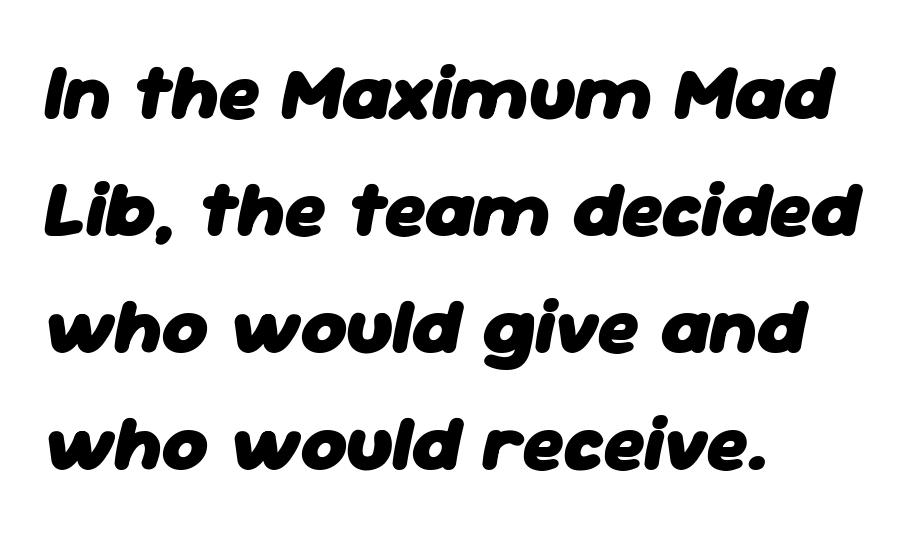
{"italic": "yes", "lean": "right", "slant_degrees": 11, "bold": "yes", "weight": "heavy", "width": "normal", "stroke_contrast": "low", "x_height": "medium", "monospaced": "no", "underline": "no", "align": "left", "line_spacing": "normal", "line_spacing_ratio": 1.48, "letter_spacing": "normal", "letter_spacing_em": 0.0, "glyph_px": 79}
